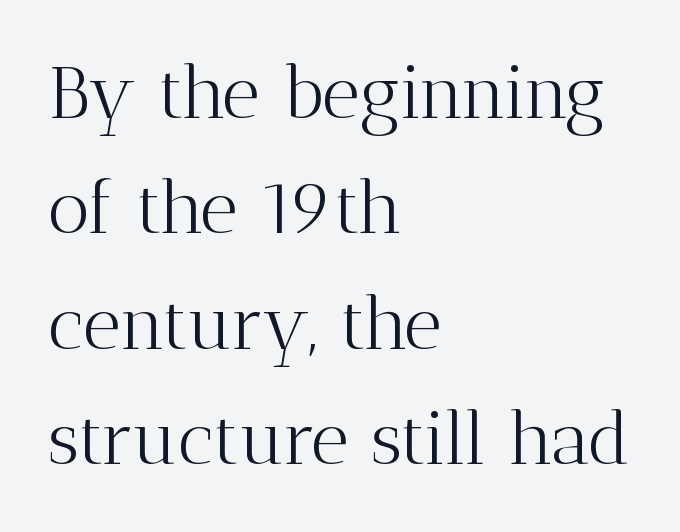
Stroke terminals: seriffed. Is this a heavy cut? Hardly; it is regular or lighter. Spacing verdict: proportional, widths tailored to each character. The letterforms sit shoulder to shoulder at normal distance. Ordinary non-slanted type is in use. The ragged edge is on the right, which tells us the setting is flush left.
